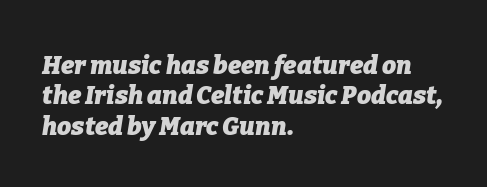
Q: Is the text bold? A: Yes.
Q: Is the text italic (slanted)? A: Yes, it leans right by about 9 degrees.
Q: Is the text underlined? A: No.
Q: How is the paragraph aligned? A: Left-aligned.
Q: Is the spacing between letters normal or unusually wide? A: Normal.
